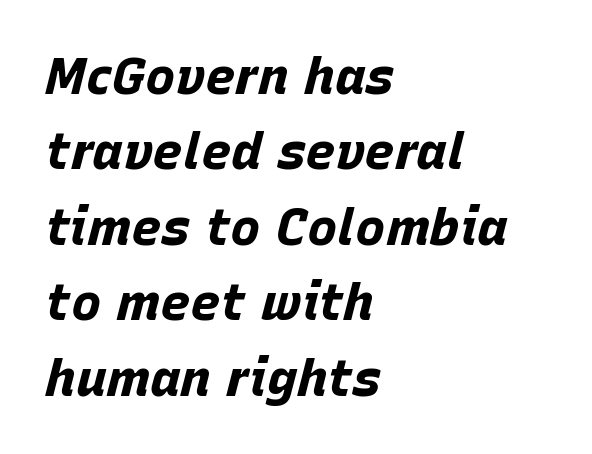
Q: Is the text bold? A: Yes.
Q: Is the text italic (slanted)? A: Yes, it leans right by about 15 degrees.
Q: Is the text underlined? A: No.
Q: How is the paragraph aligned? A: Left-aligned.
Q: Is the spacing between letters normal or unusually wide? A: Normal.
Q: Is the spacing between lines tight, normal or loose? A: Normal.
Q: Width (condensed, normal, or wide)? A: Normal.
Q: Stroke contrast? A: Low.
Q: x-height? A: Large.
Q: Monospaced? A: No.
